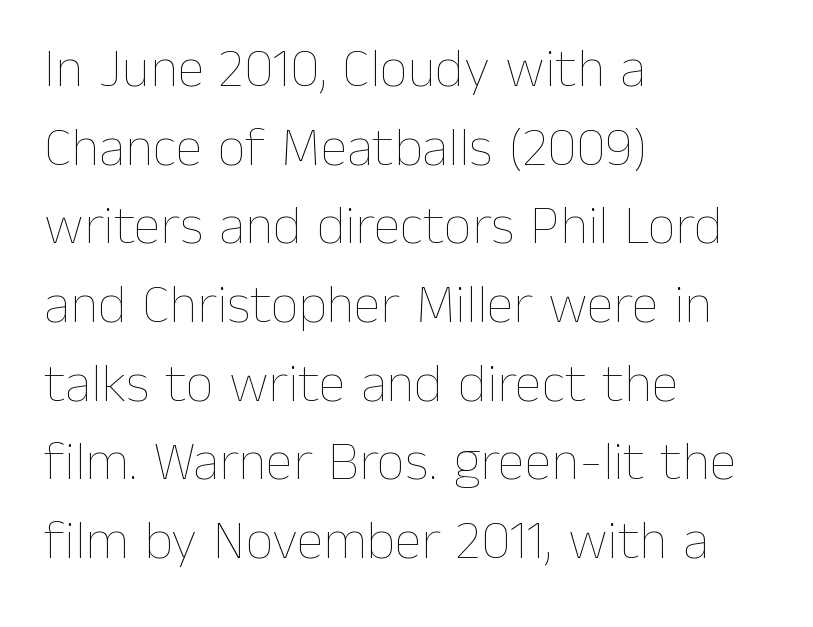
The image shows 55 px thin type, upright; set left-aligned, normal line spacing (1.43x), normal letter spacing, not underlined; low stroke contrast and a medium x-height.
